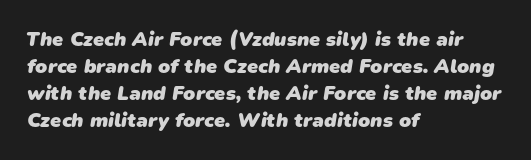
{"bold": "yes", "underline": "no", "align": "left", "line_spacing": "normal", "line_spacing_ratio": 1.35, "letter_spacing": "normal", "letter_spacing_em": 0.0, "glyph_px": 20}
